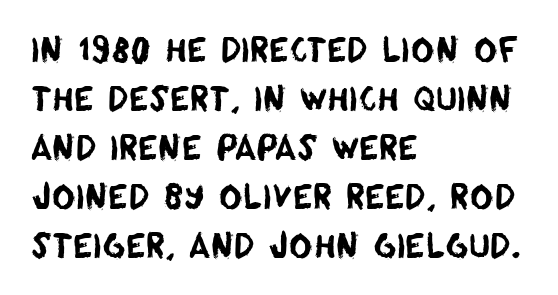
Q: Is the typeface a serif or a sans-serif typeface? A: Sans-serif.
Q: Is the text underlined? A: No.
Q: How is the paragraph aligned? A: Left-aligned.
Q: Is the spacing between letters normal or unusually wide? A: Normal.
Q: Is the spacing between lines tight, normal or loose? A: Normal.
Q: Width (condensed, normal, or wide)? A: Normal.
Q: Stroke contrast? A: Low.
Q: x-height? A: Large.
Q: Monospaced? A: No.
